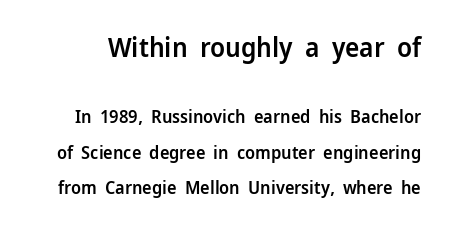
The image shows 27 px text type, upright; set loose line spacing (1.98x), normal letter spacing, not underlined; the first (top) block is 1.5x larger.
